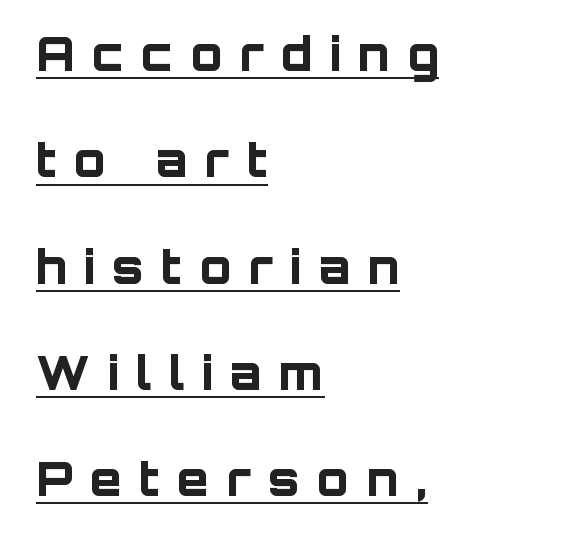
{"serif": "no", "italic": "no", "bold": "yes", "weight": "bold", "width": "normal", "stroke_contrast": "low", "x_height": "large", "monospaced": "no", "underline": "yes", "align": "left", "line_spacing": "loose", "line_spacing_ratio": 2.31, "letter_spacing": "wide", "letter_spacing_em": 0.38, "glyph_px": 46}
